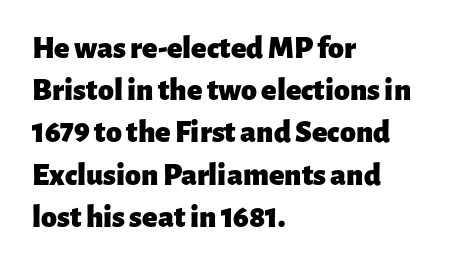
{"serif": "no", "italic": "no", "bold": "yes", "weight": "heavy", "width": "normal", "stroke_contrast": "low", "x_height": "medium", "monospaced": "no", "underline": "no", "align": "left", "line_spacing": "normal", "line_spacing_ratio": 1.32, "letter_spacing": "normal", "letter_spacing_em": 0.0, "glyph_px": 32}
